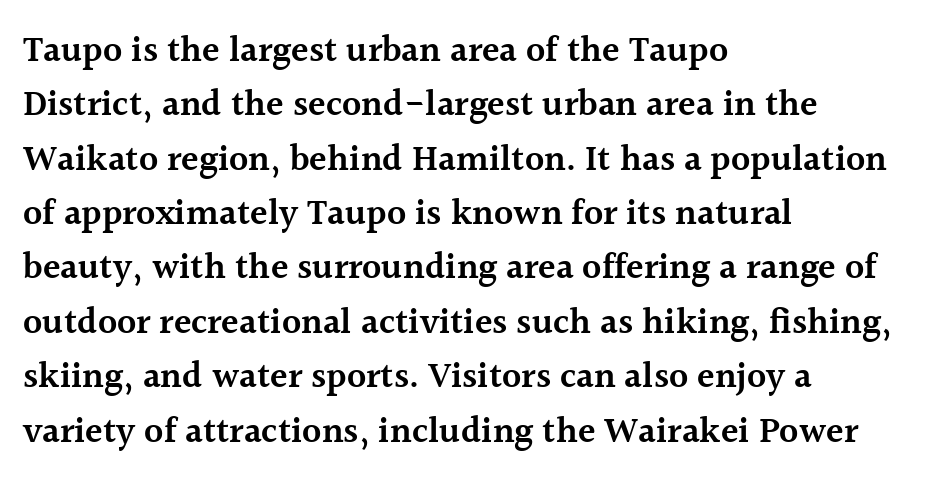
Type style note: has serifs. The glyphs are unaccompanied by any horizontal stroke below them. This sample uses an upright cut, with every glyph sitting square on the baseline. This sample uses plain, unmodified letter spacing.
